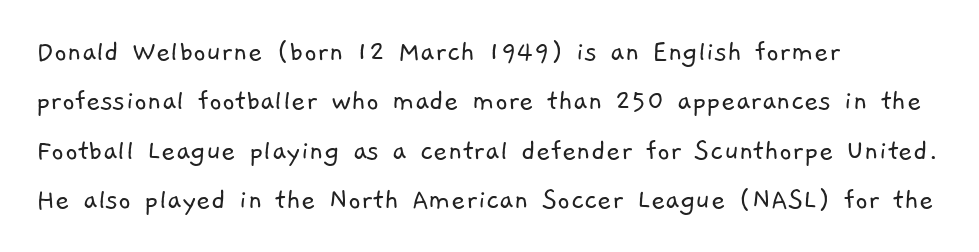
Bare-footed words on every line. Check where the strokes stop: nothing finishes them off — pure sans. The leading is moderate, giving the passage an even texture. Character widths vary here, with narrow letters taking less room than wide ones. One-word summary of the alignment: left.
